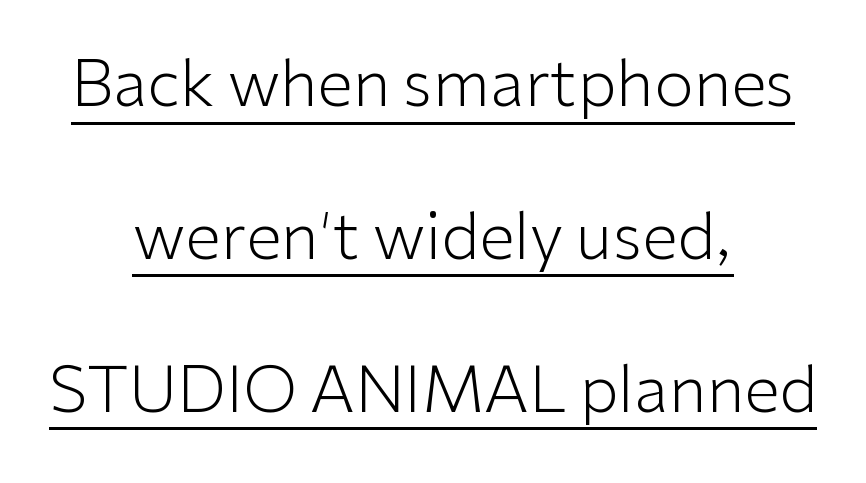
{"serif": "no", "italic": "no", "bold": "no", "weight": "light", "width": "normal", "stroke_contrast": "low", "x_height": "medium", "monospaced": "no", "underline": "yes", "align": "center", "line_spacing": "loose", "line_spacing_ratio": 2.39, "letter_spacing": "normal", "letter_spacing_em": 0.0, "glyph_px": 64}
